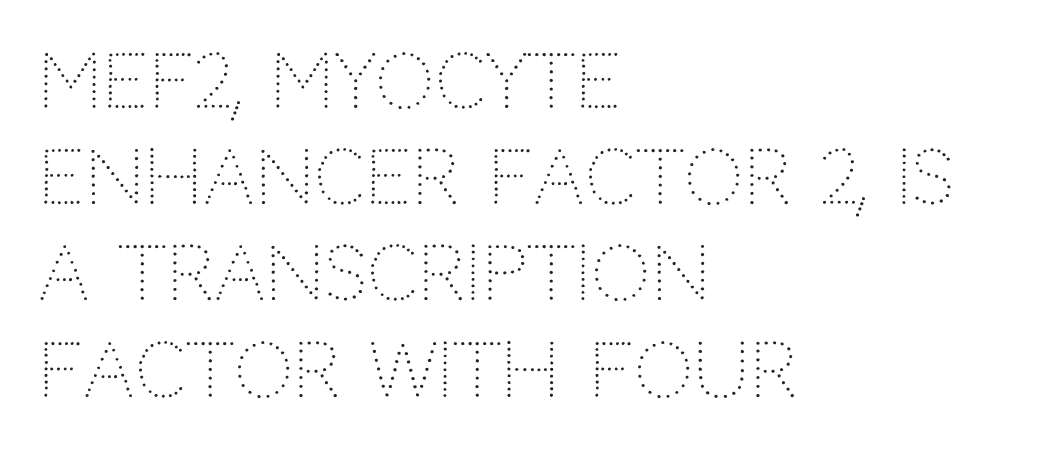
{"serif": "no", "italic": "no", "bold": "no", "weight": "light", "width": "normal", "stroke_contrast": "low", "x_height": "large", "monospaced": "no", "underline": "no", "align": "left", "line_spacing": "normal", "line_spacing_ratio": 1.3, "letter_spacing": "normal", "letter_spacing_em": 0.0, "glyph_px": 74}
